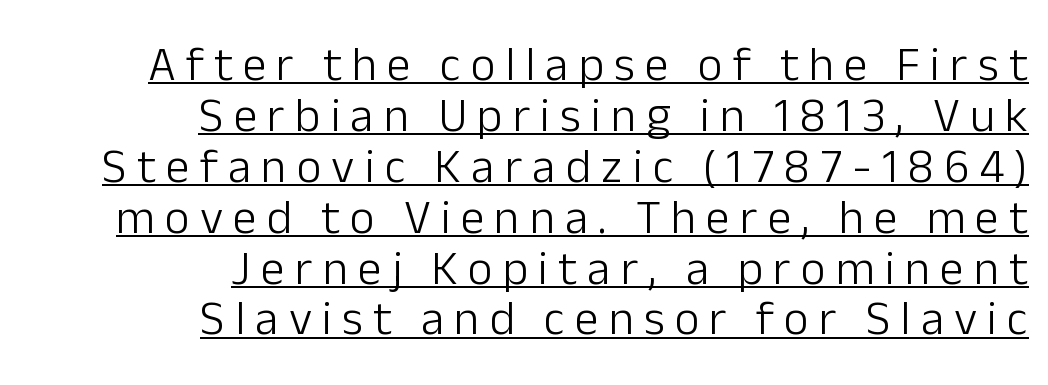
Style check: upright. Classification — sans serif. Honestly, the rows look squashed on top of each other. The characters are drawn with everyday or finer stroke widths. Observe the wide spacing: letters keep a clear distance from each other. The paragraph has a hard right edge and a soft left edge.
